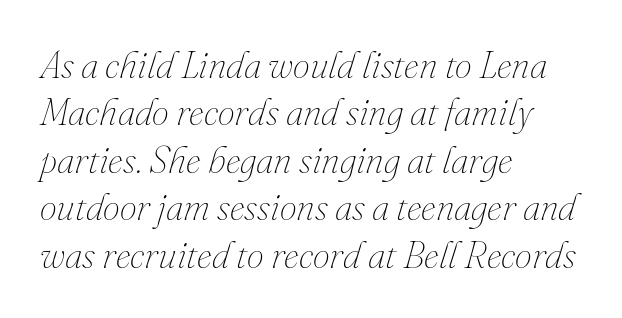
The image shows 38 px thin type, italic (leaning right); set left-aligned, normal line spacing (1.25x), normal letter spacing, not underlined; medium stroke contrast and a small x-height.
